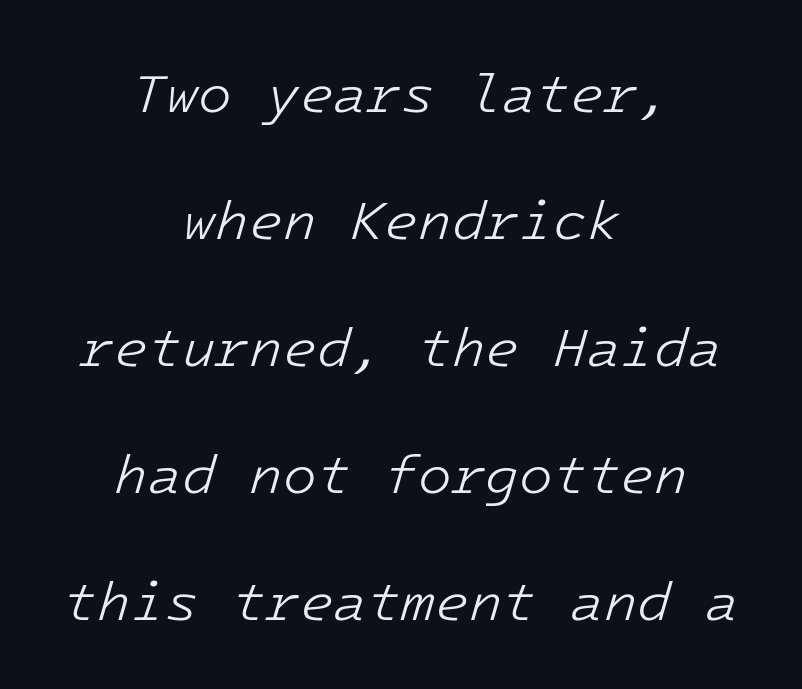
{"italic": "yes", "lean": "right", "slant_degrees": 16, "bold": "no", "weight": "light", "width": "normal", "stroke_contrast": "low", "x_height": "medium", "monospaced": "yes", "underline": "no", "align": "center", "line_spacing": "loose", "line_spacing_ratio": 2.31, "letter_spacing": "normal", "letter_spacing_em": 0.0, "glyph_px": 55}
